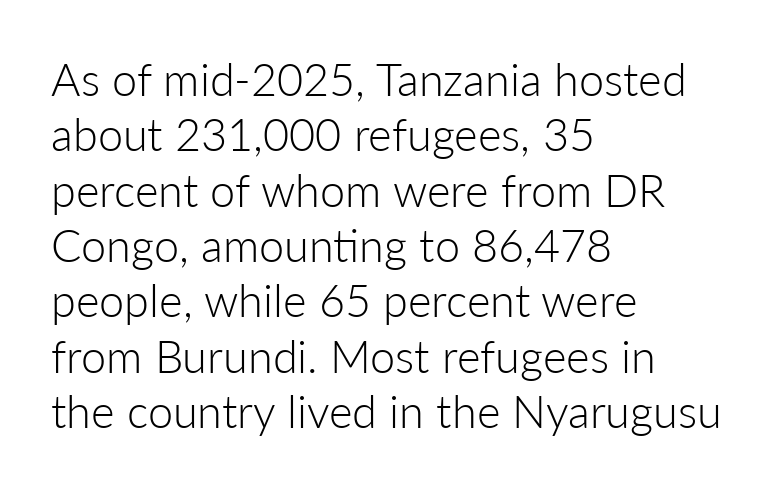
The image shows 45 px light sans-serif type, upright; set left-aligned, line spacing 1.23x, normal letter spacing, not underlined; low stroke contrast and a medium x-height.
